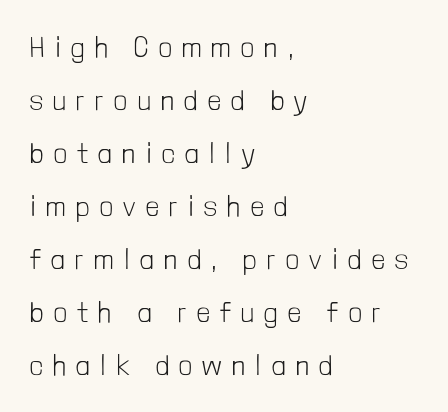
The compositor pushed each line to the left boundary. Varying glyph widths throughout — classic text-font behaviour. Rule under the text: the space is simply empty. Stroke terminals: plain, sans-serif. Does the lettering tilt? It doesn't — this is upright. The gaps between neighbouring characters are conspicuously large.
